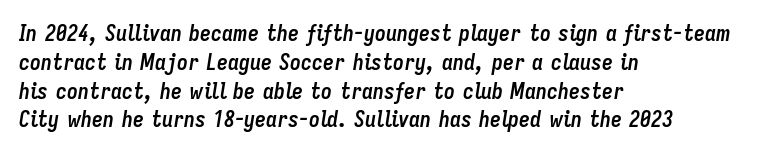
The image shows 22 px bold type, italic (leaning right); set left-aligned, normal line spacing (1.31x), normal letter spacing, not underlined.
